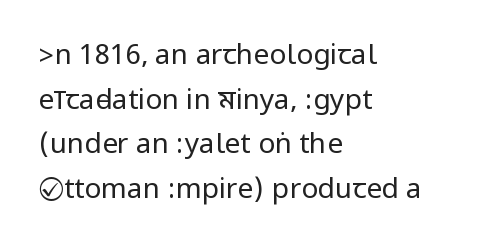
{"serif": "no", "italic": "no", "bold": "no", "weight": "regular", "width": "condensed", "stroke_contrast": "low", "underline": "no", "align": "left", "line_spacing": "normal", "line_spacing_ratio": 1.59, "letter_spacing": "normal", "letter_spacing_em": 0.0, "glyph_px": 28}
